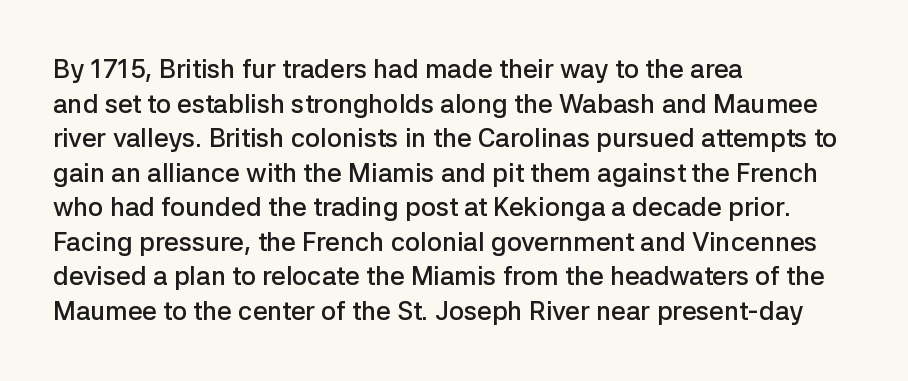
The image shows 26 px text type, upright; set left-aligned, normal line spacing (1.33x), normal letter spacing, not underlined.
